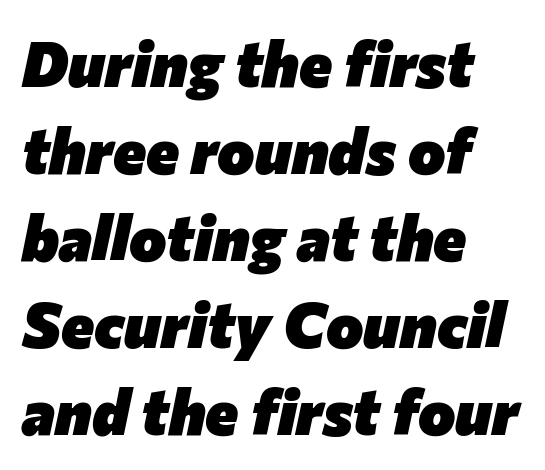
Q: Is the text bold? A: Yes.
Q: Is the text italic (slanted)? A: Yes, it leans right by about 12 degrees.
Q: Is the text underlined? A: No.
Q: How is the paragraph aligned? A: Left-aligned.
Q: Is the spacing between letters normal or unusually wide? A: Normal.
Q: Is the spacing between lines tight, normal or loose? A: Normal.
Q: Width (condensed, normal, or wide)? A: Normal.
Q: Stroke contrast? A: Low.
Q: x-height? A: Medium.
Q: Monospaced? A: No.
